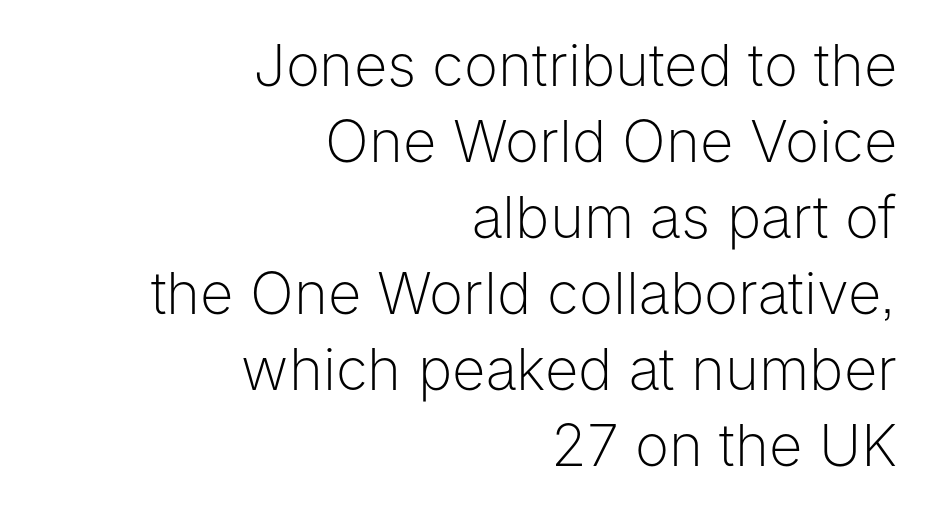
The image shows 58 px light sans-serif type, upright; set right-aligned, normal line spacing (1.31x), normal letter spacing, not underlined; low stroke contrast and a medium x-height.
